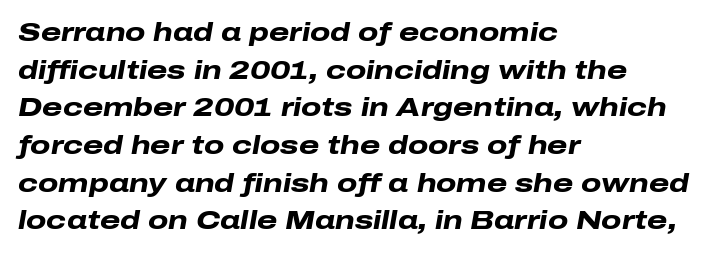
{"italic": "yes", "lean": "right", "slant_degrees": 10, "bold": "yes", "underline": "no", "align": "left", "line_spacing": "normal", "line_spacing_ratio": 1.45, "letter_spacing": "normal", "letter_spacing_em": 0.0, "glyph_px": 26}
